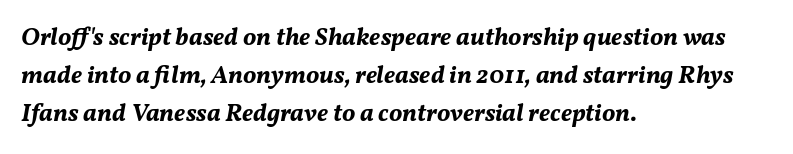
The image shows 25 px bold type, italic (leaning right); set left-aligned, normal line spacing (1.52x), normal letter spacing, not underlined.
